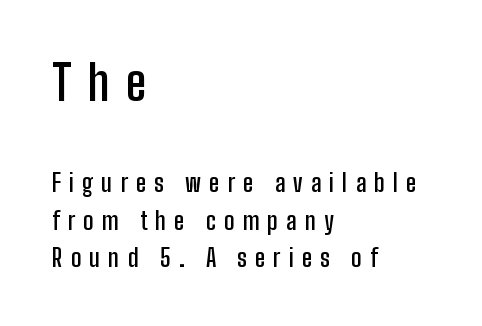
{"serif": "no", "italic": "no", "bold": "semi", "weight": "semibold", "width": "condensed", "stroke_contrast": "low", "x_height": "medium", "monospaced": "no", "underline": "no", "align": "left", "line_spacing": "normal", "line_spacing_ratio": 1.57, "letter_spacing": "wide", "letter_spacing_em": 0.34, "larger_block": "first", "size_ratio": 2.04, "glyph_px": 49}
